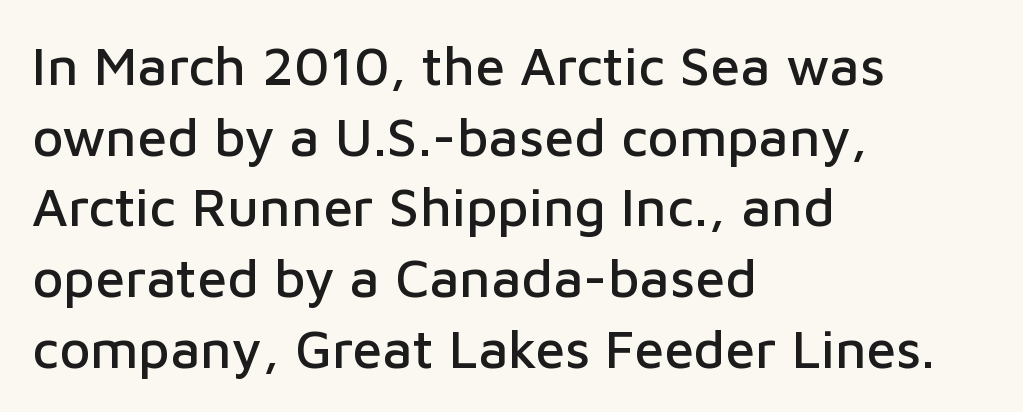
The image shows 54 px sans-serif type, upright; set left-aligned, normal line spacing (1.31x), normal letter spacing, not underlined; low stroke contrast and a medium x-height.
